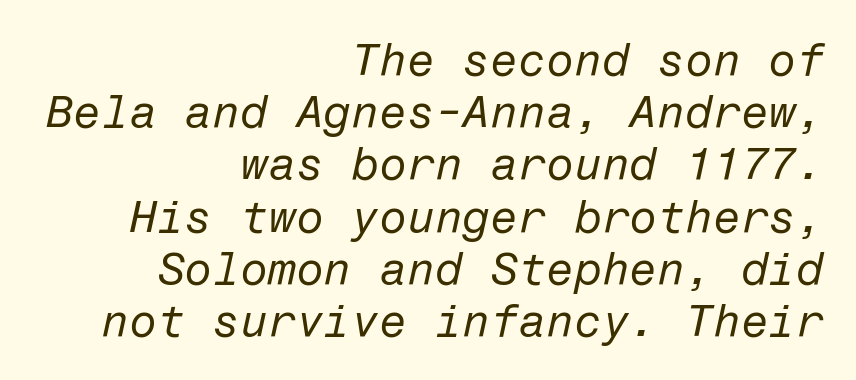
{"italic": "yes", "lean": "right", "slant_degrees": 12, "bold": "no", "weight": "regular", "width": "normal", "stroke_contrast": "low", "x_height": "medium", "underline": "no", "align": "right", "line_spacing_ratio": 1.16, "letter_spacing": "normal", "letter_spacing_em": 0.0, "glyph_px": 45}
